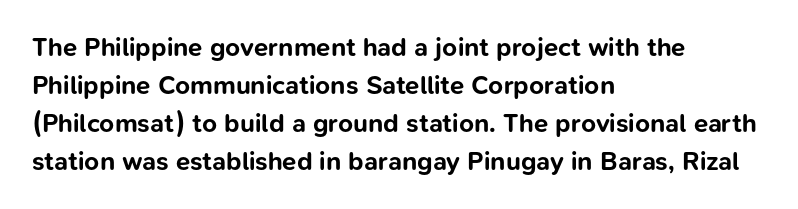
The image shows 26 px bold type, upright; set left-aligned, normal line spacing (1.46x), normal letter spacing, not underlined.
